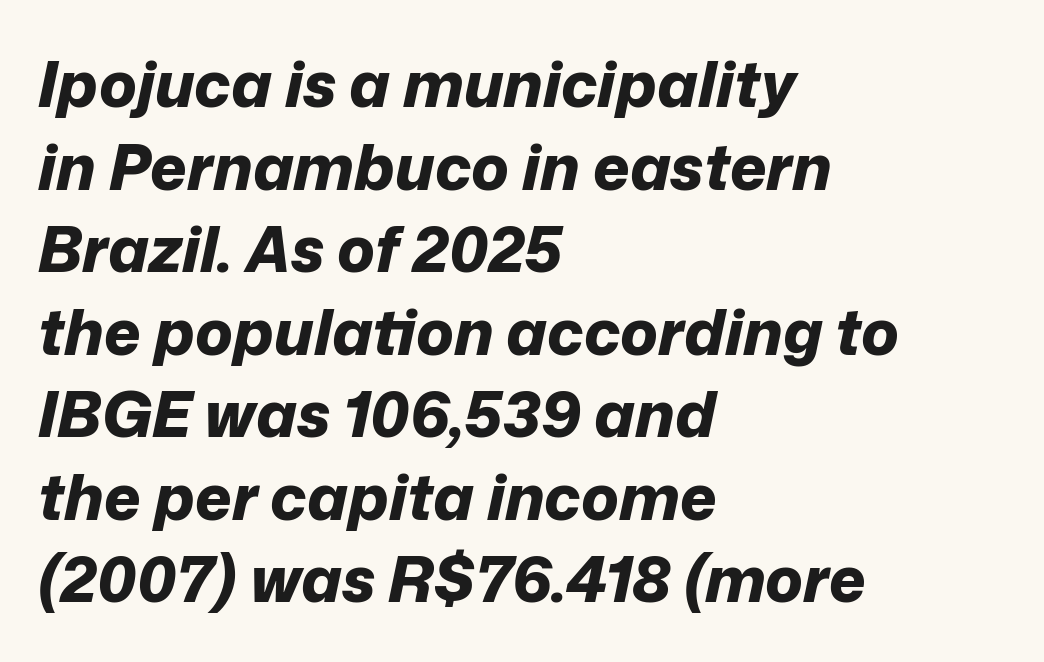
The image shows 63 px bold type, italic (leaning right); set left-aligned, normal line spacing (1.31x), normal letter spacing, not underlined; low stroke contrast and a medium x-height.
